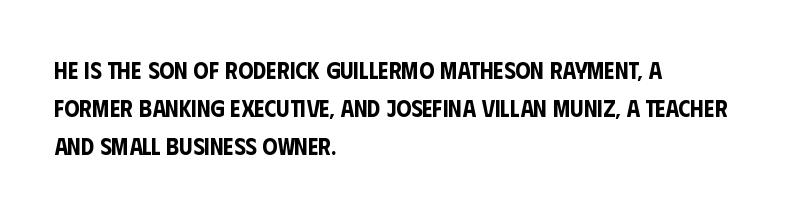
Q: Is the text italic (slanted)? A: No, it is upright.
Q: Is the text underlined? A: No.
Q: How is the paragraph aligned? A: Left-aligned.
Q: Is the spacing between letters normal or unusually wide? A: Normal.
Q: Is the spacing between lines tight, normal or loose? A: Normal.
